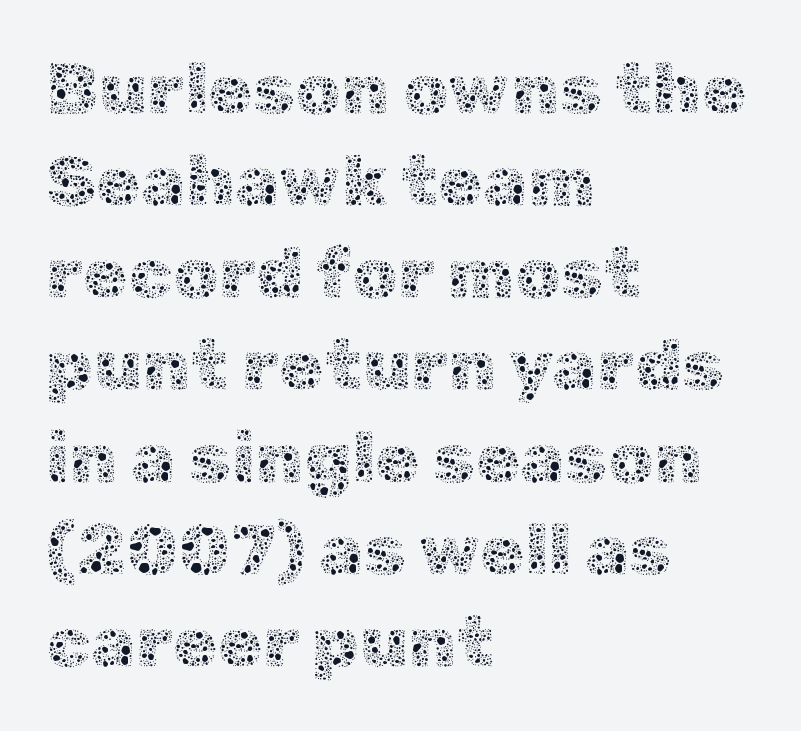
{"italic": "no", "bold": "no", "weight": "thin", "width": "normal", "x_height": "medium", "monospaced": "no", "underline": "no", "align": "left", "line_spacing": "normal", "line_spacing_ratio": 1.28, "letter_spacing": "normal", "letter_spacing_em": 0.0, "glyph_px": 72}
